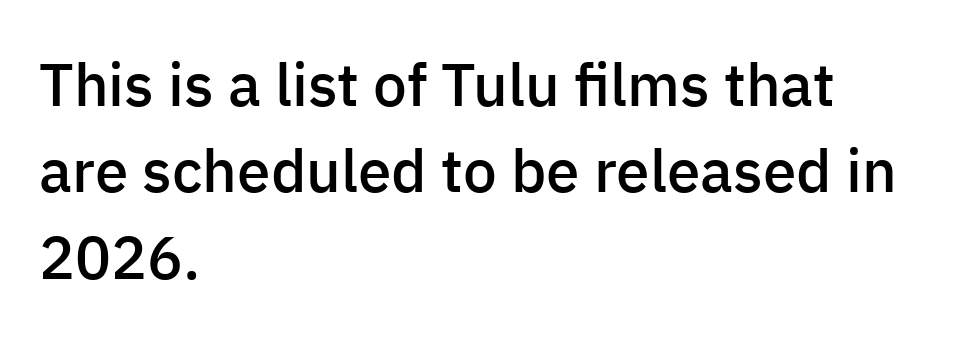
{"serif": "no", "italic": "no", "bold": "semi", "weight": "semibold", "width": "normal", "stroke_contrast": "low", "x_height": "medium", "monospaced": "no", "underline": "no", "align": "left", "line_spacing": "normal", "line_spacing_ratio": 1.44, "letter_spacing": "normal", "letter_spacing_em": 0.0, "glyph_px": 60}
